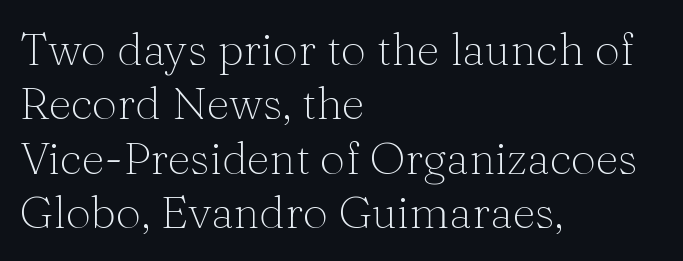
{"serif": "yes", "italic": "no", "bold": "no", "weight": "thin", "width": "normal", "stroke_contrast": "medium", "x_height": "medium", "monospaced": "no", "underline": "no", "align": "left", "line_spacing_ratio": 1.21, "letter_spacing": "normal", "letter_spacing_em": 0.0, "glyph_px": 45}
